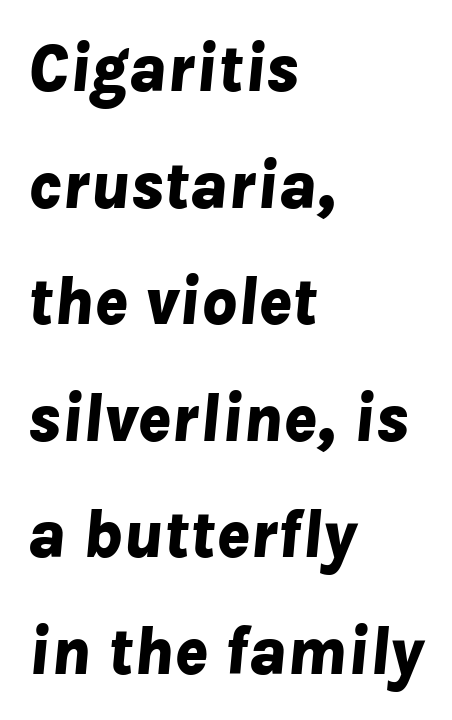
The zone under the glyphs is completely vacant. The face used here is proportionally spaced, like ordinary book or web type. You could call the tracking neutral — neither tight nor loose. This sample uses an oblique cut, with every glyph tilted off the vertical. Typesetter's note: full bold, strokes at maximum text heaviness.
